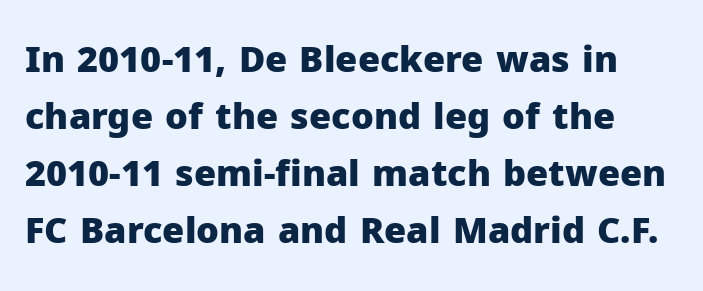
The image shows 36 px heavy sans-serif type, upright; set normal line spacing (1.58x), normal letter spacing, not underlined; low stroke contrast and a medium x-height.
